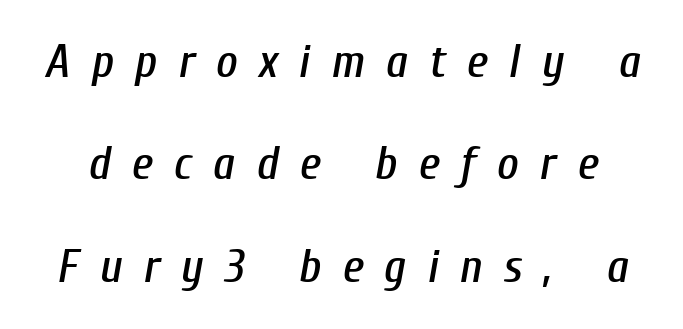
The image shows 47 px condensed type, italic (leaning right); set loose line spacing (2.18x), unusually wide letter spacing (+0.45 em), not underlined; low stroke contrast and a medium x-height.
